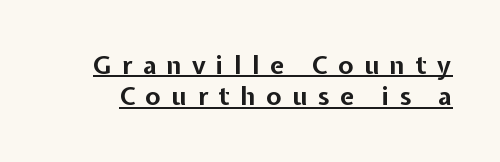
On the weight axis this lands at bold, roughly 700. These lines sit exactly where default settings would place them. The letters are spread apart with noticeably loose tracking. Designer's note — italics off, roman on. The typesetter has applied underlining to the passage shown.
